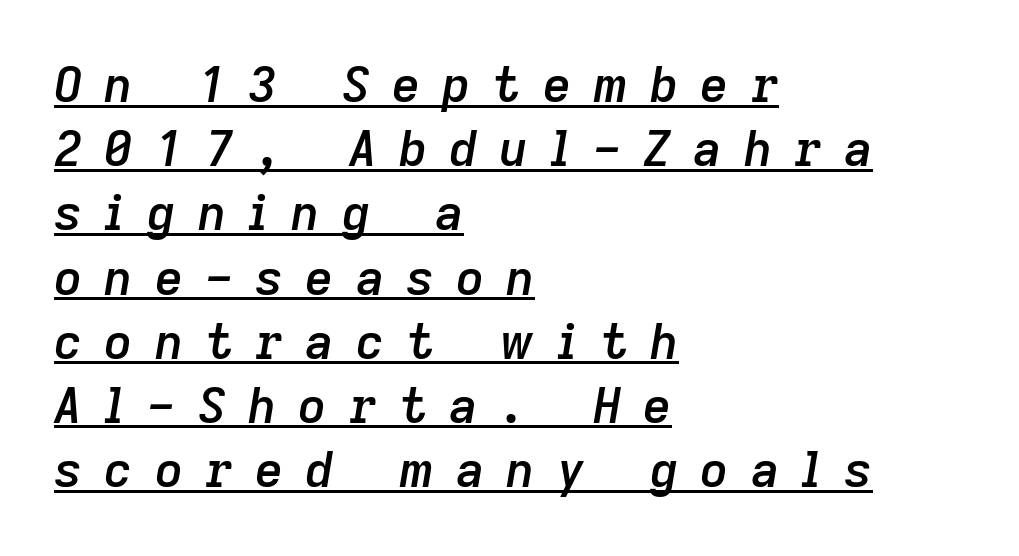
The image shows 49 px semibold type, italic (leaning right); set left-aligned, normal line spacing (1.31x), unusually wide letter spacing (+0.45 em), underlined; low stroke contrast and a medium x-height.
